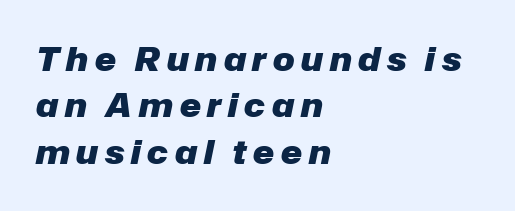
{"italic": "yes", "lean": "right", "slant_degrees": 12, "bold": "yes", "weight": "heavy", "width": "normal", "stroke_contrast": "low", "x_height": "medium", "monospaced": "no", "underline": "no", "align": "left", "line_spacing": "normal", "line_spacing_ratio": 1.45, "letter_spacing": "wide", "letter_spacing_em": 0.21, "glyph_px": 32}
